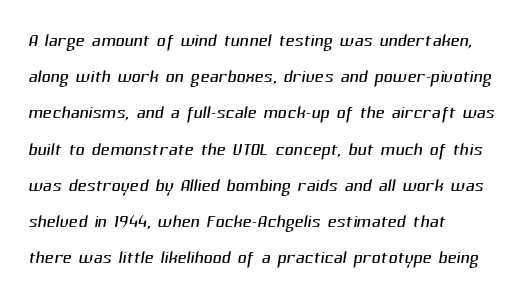
Q: Is the text bold? A: No.
Q: Is the text underlined? A: No.
Q: How is the paragraph aligned? A: Left-aligned.
Q: Is the spacing between letters normal or unusually wide? A: Normal.
Q: Is the spacing between lines tight, normal or loose? A: Normal.
